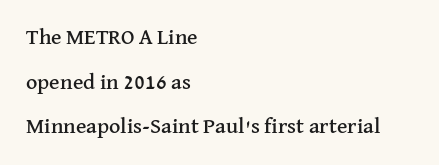
The image shows 22 px text type, upright; set left-aligned, loose line spacing (2.03x), normal letter spacing, not underlined.
